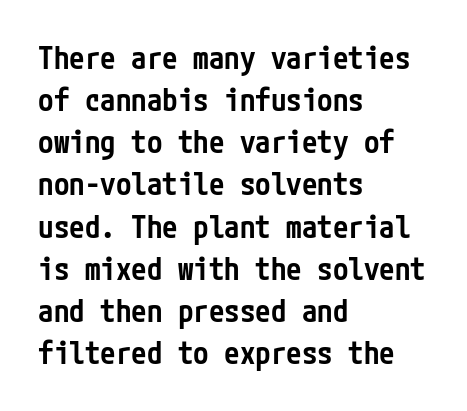
{"serif": "no", "italic": "no", "bold": "semi", "weight": "semibold", "width": "condensed", "stroke_contrast": "low", "x_height": "medium", "underline": "no", "align": "left", "line_spacing": "normal", "line_spacing_ratio": 1.36, "letter_spacing": "normal", "letter_spacing_em": 0.0, "glyph_px": 31}
